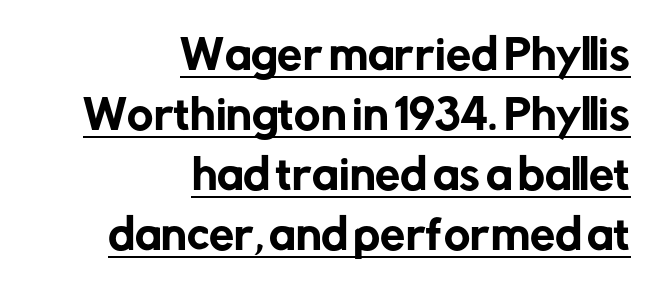
The image shows 40 px sans-serif type, upright; set right-aligned, normal line spacing (1.5x), normal letter spacing, underlined; low stroke contrast and a medium x-height.
